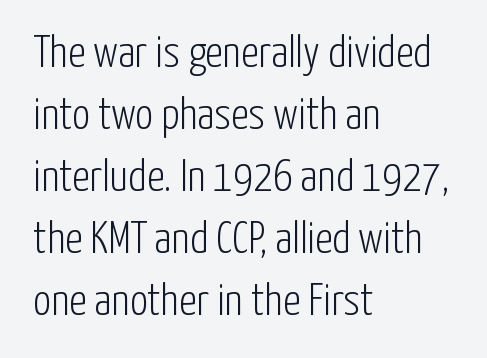
{"serif": "no", "italic": "no", "bold": "no", "weight": "light", "width": "condensed", "stroke_contrast": "low", "x_height": "medium", "monospaced": "no", "underline": "no", "align": "left", "line_spacing": "normal", "line_spacing_ratio": 1.38, "letter_spacing": "normal", "letter_spacing_em": 0.0, "glyph_px": 45}
